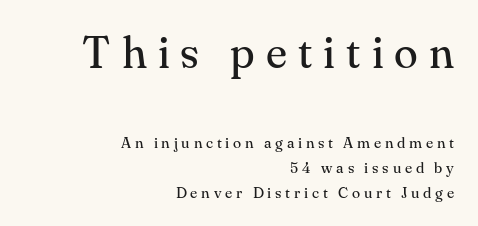
{"serif": "yes", "italic": "no", "bold": "no", "weight": "regular", "width": "normal", "stroke_contrast": "medium", "x_height": "small", "monospaced": "no", "underline": "no", "align": "right", "line_spacing": "normal", "line_spacing_ratio": 1.67, "letter_spacing": "wide", "letter_spacing_em": 0.25, "larger_block": "first", "size_ratio": 2.93, "glyph_px": 44}
